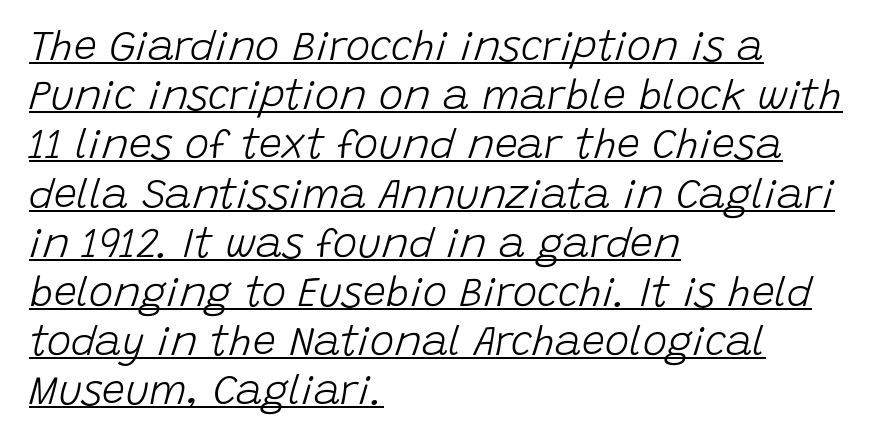
{"italic": "yes", "lean": "right", "slant_degrees": 15, "bold": "no", "weight": "light", "width": "normal", "stroke_contrast": "low", "x_height": "large", "monospaced": "no", "underline": "yes", "align": "left", "line_spacing_ratio": 1.2, "letter_spacing": "normal", "letter_spacing_em": 0.0, "glyph_px": 41}
